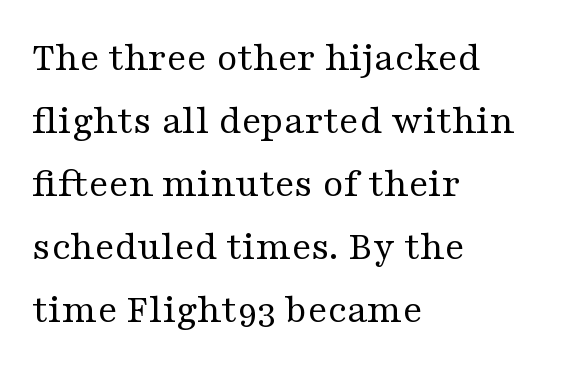
Q: Is the text bold? A: No.
Q: Is the text italic (slanted)? A: No, it is upright.
Q: Is the typeface a serif or a sans-serif typeface? A: Serif.
Q: Is the text underlined? A: No.
Q: How is the paragraph aligned? A: Left-aligned.
Q: Is the spacing between letters normal or unusually wide? A: Normal.
Q: Is the spacing between lines tight, normal or loose? A: Normal.
Q: Width (condensed, normal, or wide)? A: Wide.
Q: Stroke contrast? A: Medium.
Q: x-height? A: Medium.
Q: Monospaced? A: No.
